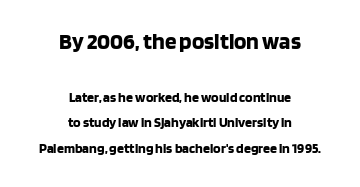
The image shows 23 px bold type, upright; set centered, line spacing 1.84x, normal letter spacing, not underlined; the first (top) block is 1.64x larger.
